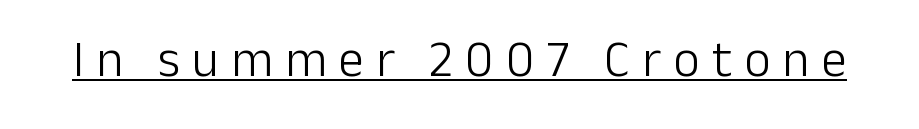
No italicization has been applied; the sample stays upright. Does the type have serifs? No, each stem ends abruptly. Glance below the letters and you will spot a drawn line. Stroke thickness stays within the range of a standard reading face or lighter. The letterforms stand isolated, each surrounded by extra space. Think of a printed novel: that variable character pitch is what you see here.
